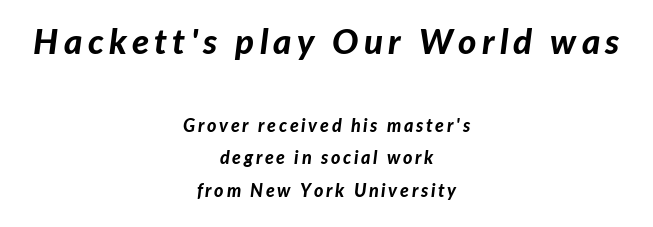
Q: Is the text bold? A: Yes.
Q: Is the text italic (slanted)? A: Yes, it leans right by about 7 degrees.
Q: Is the text underlined? A: No.
Q: How is the paragraph aligned? A: Centered.
Q: Which block of text is set in a larger size, the first (top) or the second (bottom)? A: The first (top) one.
Q: Width (condensed, normal, or wide)? A: Normal.
Q: Stroke contrast? A: Low.
Q: x-height? A: Medium.
Q: Monospaced? A: No.
